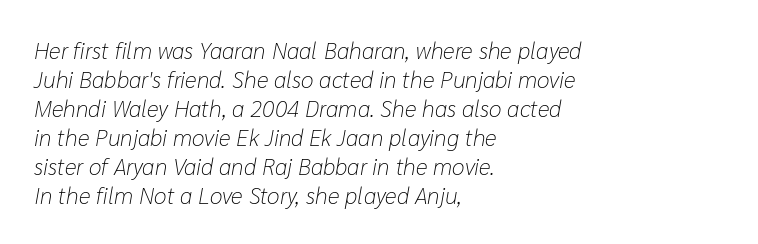
{"italic": "yes", "lean": "right", "slant_degrees": 10, "bold": "no", "underline": "no", "align": "left", "line_spacing": "normal", "line_spacing_ratio": 1.26, "letter_spacing": "normal", "letter_spacing_em": 0.0, "glyph_px": 23}
